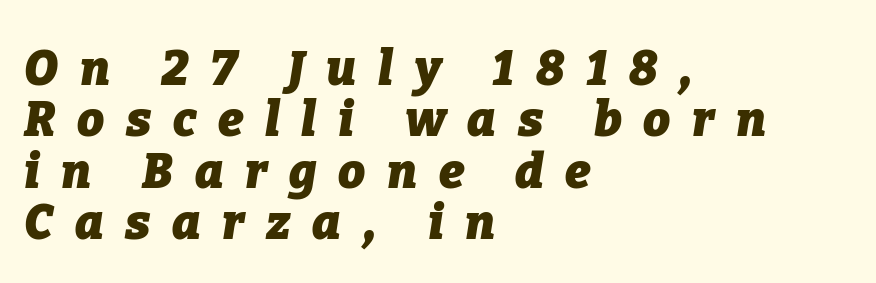
Short note: letters widely spaced. The space directly below the letters is spotless. These lines huddle together more closely than default settings would place them. The sample has been set heavy, in full bold. The text block is weighted toward the left margin, trailing off unevenly rightward. Quick note: italic.
